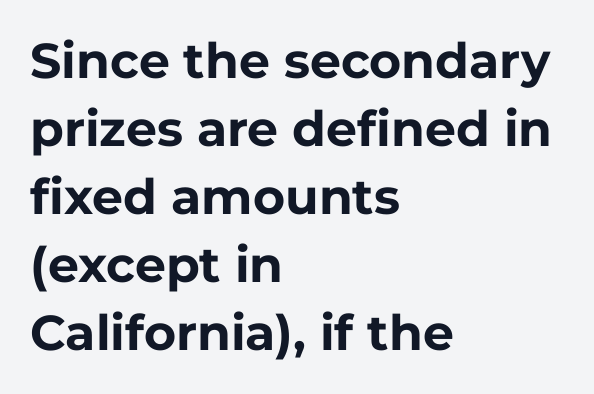
{"serif": "no", "italic": "no", "bold": "yes", "weight": "bold", "width": "normal", "stroke_contrast": "low", "x_height": "medium", "monospaced": "no", "underline": "no", "align": "left", "line_spacing": "normal", "line_spacing_ratio": 1.39, "letter_spacing": "normal", "letter_spacing_em": 0.0, "glyph_px": 49}
